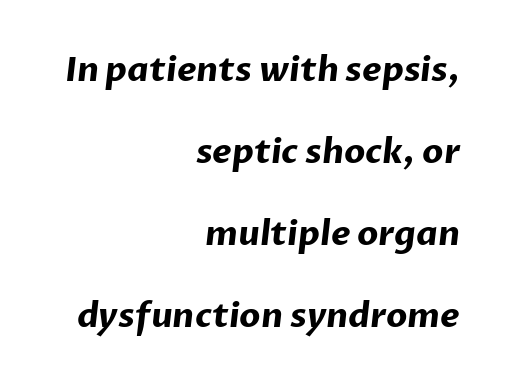
Q: Is the text bold? A: Yes.
Q: Is the typeface a serif or a sans-serif typeface? A: Sans-serif.
Q: Is the text underlined? A: No.
Q: How is the paragraph aligned? A: Right-aligned.
Q: Is the spacing between letters normal or unusually wide? A: Normal.
Q: Is the spacing between lines tight, normal or loose? A: Loose.
Q: Width (condensed, normal, or wide)? A: Normal.
Q: Stroke contrast? A: Low.
Q: x-height? A: Medium.
Q: Monospaced? A: No.
